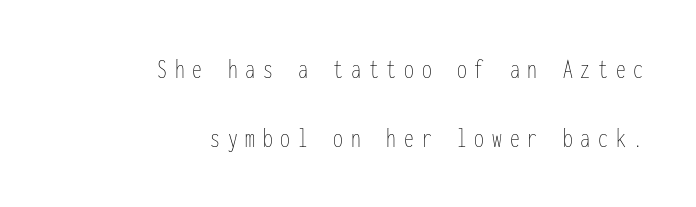
{"italic": "no", "bold": "no", "weight": "thin", "width": "condensed", "stroke_contrast": "low", "x_height": "medium", "monospaced": "yes", "underline": "no", "align": "right", "line_spacing": "loose", "line_spacing_ratio": 2.48, "letter_spacing": "wide", "letter_spacing_em": 0.28, "glyph_px": 28}
